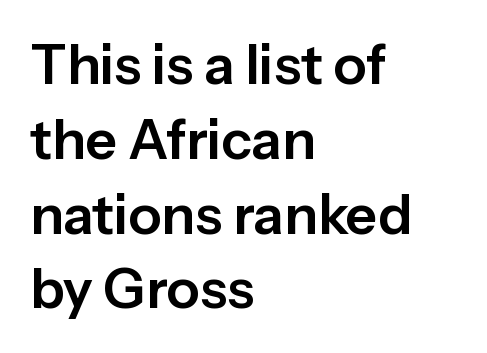
This block has exactly the height ordinary leading produces. Note: no serifs on the glyphs. All the whitespace from short lines collects on the right. Compared with typical body copy, the letter spacing here is the same. Is there any slant? The stems are plumb. Is this a fixed-width face? No — the glyphs have proportional, varying widths.
